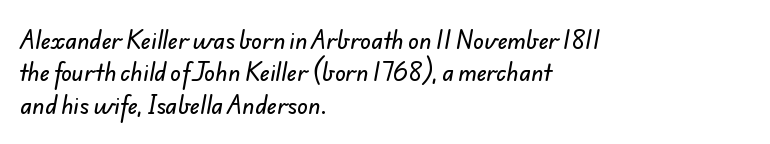
Q: Is the text underlined? A: No.
Q: How is the paragraph aligned? A: Left-aligned.
Q: Is the spacing between letters normal or unusually wide? A: Normal.
Q: Is the spacing between lines tight, normal or loose? A: Normal.
